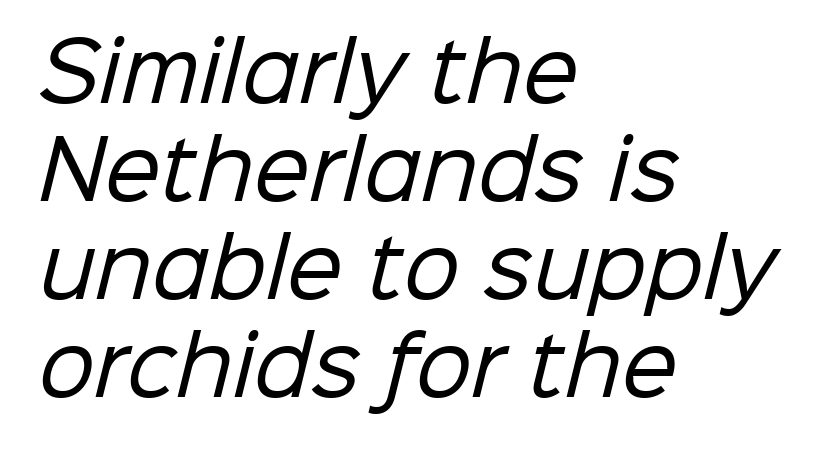
The image shows 79 px regular-weight sans-serif type; set left-aligned, line spacing 1.24x, normal letter spacing, not underlined; low stroke contrast and a medium x-height.
